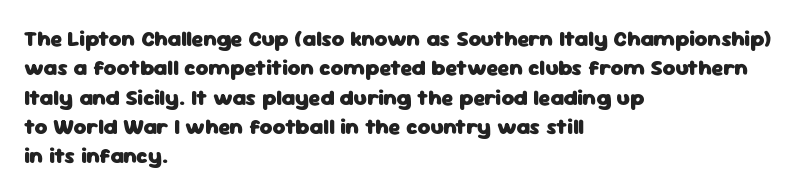
{"italic": "no", "bold": "yes", "underline": "no", "align": "left", "line_spacing": "normal", "line_spacing_ratio": 1.33, "letter_spacing": "normal", "letter_spacing_em": 0.0, "glyph_px": 22}
